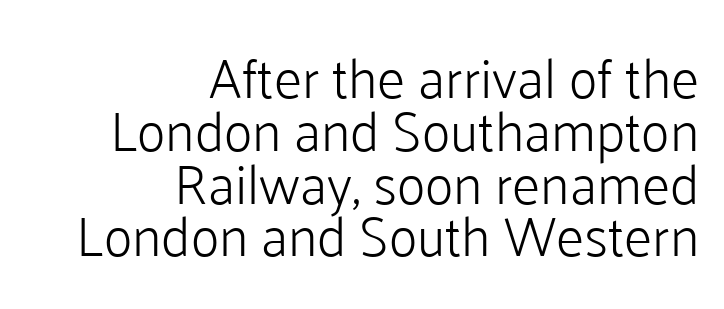
Q: Is the text bold? A: No.
Q: Is the text italic (slanted)? A: No, it is upright.
Q: Is the typeface a serif or a sans-serif typeface? A: Sans-serif.
Q: Is the text underlined? A: No.
Q: How is the paragraph aligned? A: Right-aligned.
Q: Is the spacing between letters normal or unusually wide? A: Normal.
Q: Is the spacing between lines tight, normal or loose? A: Tight.
Q: Width (condensed, normal, or wide)? A: Normal.
Q: Stroke contrast? A: Low.
Q: x-height? A: Medium.
Q: Monospaced? A: No.
